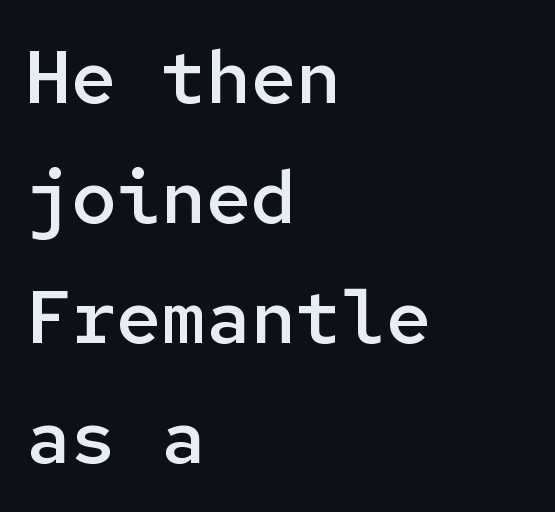
{"serif": "no", "italic": "no", "bold": "semi", "weight": "semibold", "width": "normal", "stroke_contrast": "low", "x_height": "medium", "monospaced": "yes", "underline": "no", "align": "left", "line_spacing": "normal", "line_spacing_ratio": 1.6, "letter_spacing": "normal", "letter_spacing_em": 0.0, "glyph_px": 75}
